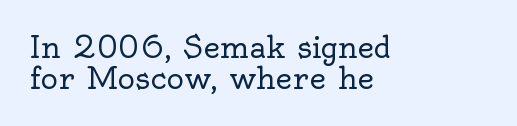
{"serif": "yes", "italic": "no", "bold": "no", "weight": "regular", "width": "normal", "x_height": "small", "monospaced": "no", "underline": "no", "align": "left", "line_spacing": "tight", "line_spacing_ratio": 1.06, "letter_spacing": "normal", "letter_spacing_em": 0.0, "glyph_px": 29}
